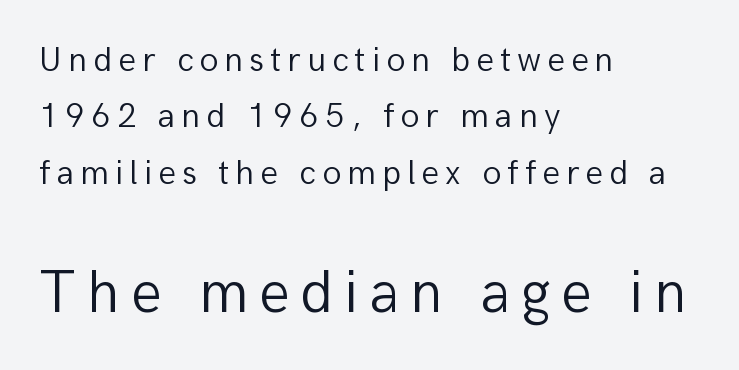
The image shows 61 px light sans-serif type, upright; set left-aligned, normal line spacing (1.61x), not underlined; the second (bottom) block is 1.74x larger; low stroke contrast and a medium x-height.
